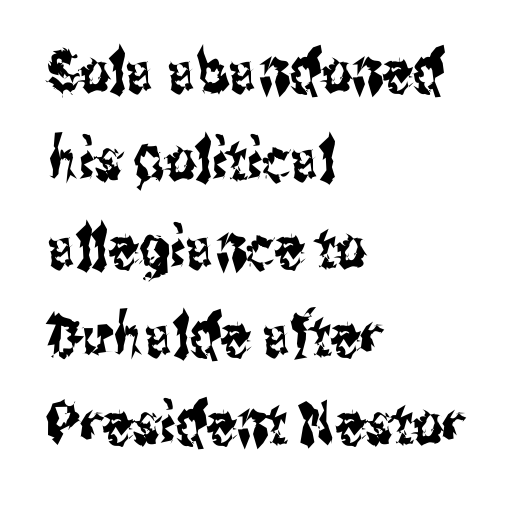
Q: Is the text italic (slanted)? A: No, it is upright.
Q: Is the typeface a serif or a sans-serif typeface? A: Sans-serif.
Q: Is the text underlined? A: No.
Q: How is the paragraph aligned? A: Left-aligned.
Q: Is the spacing between letters normal or unusually wide? A: Normal.
Q: Is the spacing between lines tight, normal or loose? A: Normal.
Q: Width (condensed, normal, or wide)? A: Condensed.
Q: Stroke contrast? A: Medium.
Q: x-height? A: Medium.
Q: Monospaced? A: No.
